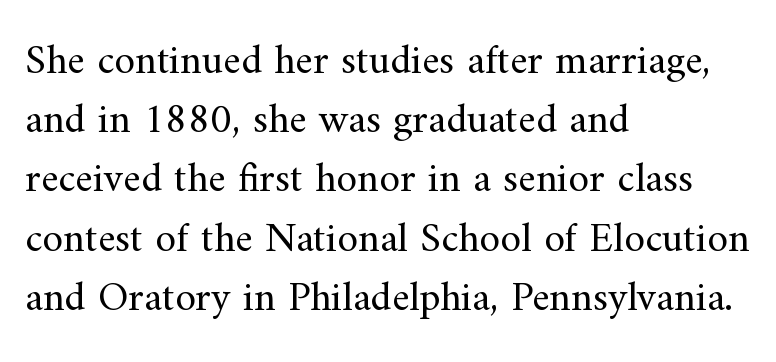
The image shows 42 px regular-weight serif type, upright; set left-aligned, normal line spacing (1.41x), normal letter spacing, not underlined; medium stroke contrast and a small x-height.
